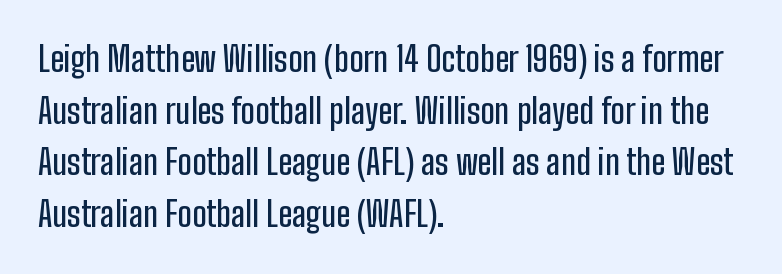
The image shows 34 px condensed sans-serif type, upright; set left-aligned, normal line spacing (1.52x), normal letter spacing, not underlined; low stroke contrast and a medium x-height.
